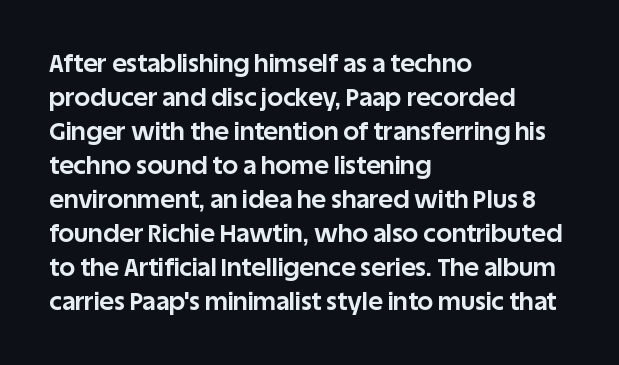
{"italic": "no", "bold": "yes", "underline": "no", "align": "left", "line_spacing": "normal", "line_spacing_ratio": 1.36, "letter_spacing": "normal", "letter_spacing_em": 0.0, "glyph_px": 25}
